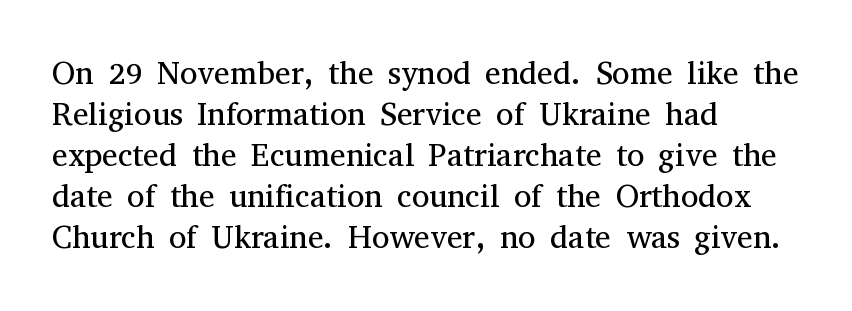
A normal amount of white space separates one row of letters from the next. You could not count columns in this text — the font is proportionally spaced. The passage shown is not bold in any degree. Default kerning and tracking; the words read as compact shapes. Look at the bottom of the vertical strokes: they flare into serifs here. Unmarked baselines from the first word to the last.
